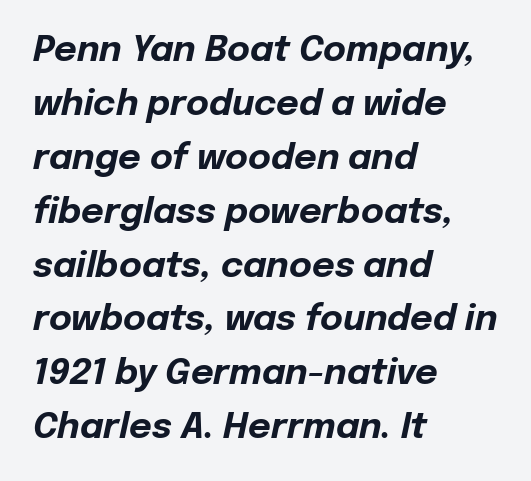
{"italic": "yes", "lean": "right", "slant_degrees": 12, "bold": "yes", "weight": "bold", "width": "normal", "stroke_contrast": "low", "x_height": "medium", "monospaced": "no", "underline": "no", "align": "left", "line_spacing": "normal", "line_spacing_ratio": 1.54, "letter_spacing": "normal", "letter_spacing_em": 0.0, "glyph_px": 35}
